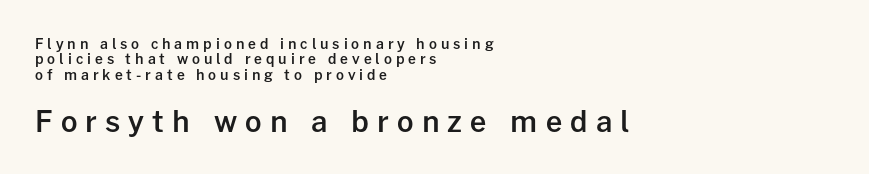
{"serif": "no", "italic": "no", "bold": "semi", "weight": "semibold", "width": "normal", "stroke_contrast": "low", "x_height": "medium", "monospaced": "no", "underline": "no", "align": "left", "line_spacing": "tight", "line_spacing_ratio": 1.1, "letter_spacing": "wide", "letter_spacing_em": 0.28, "larger_block": "second", "size_ratio": 2.07, "glyph_px": 29}
